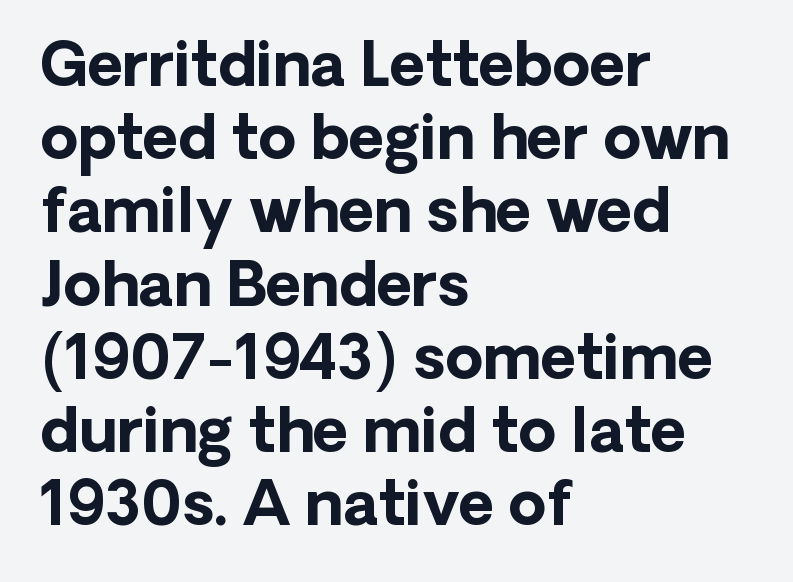
The image shows 61 px bold sans-serif type, upright; set left-aligned, line spacing 1.2x, normal letter spacing, not underlined; low stroke contrast and a medium x-height.
